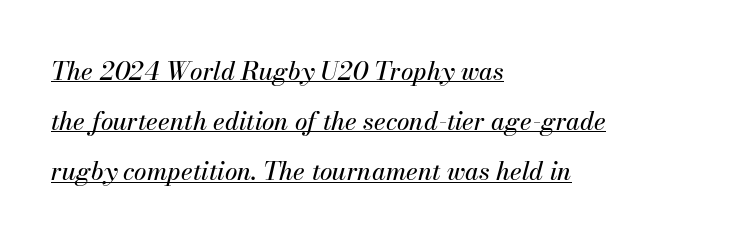
Check the space under the baseline: a stroke is drawn there. The line texture is even and compact thanks to regular tracking. Looking at the ascenders, they clearly lean. Summary of vertical rhythm: relaxed, with wide interline spacing. Line beginnings align vertically; line endings do not.
